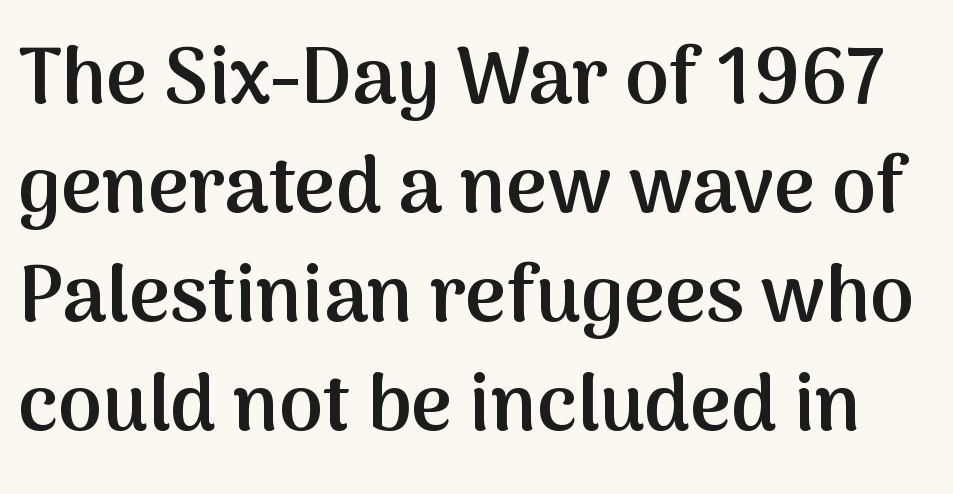
{"serif": "no", "italic": "no", "bold": "semi", "weight": "semibold", "width": "normal", "stroke_contrast": "medium", "x_height": "medium", "monospaced": "no", "underline": "no", "line_spacing": "normal", "line_spacing_ratio": 1.38, "letter_spacing": "normal", "letter_spacing_em": 0.0, "glyph_px": 79}
